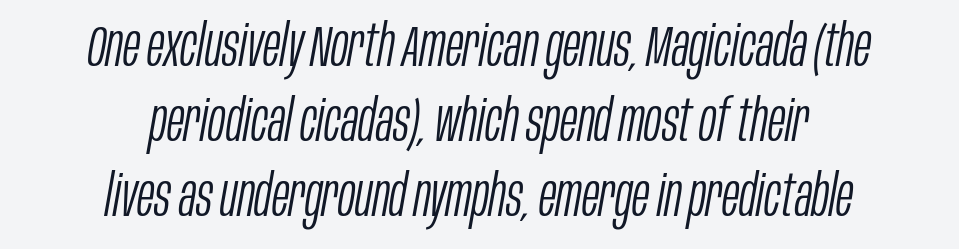
The image shows 58 px light, condensed type, italic (leaning right); set centered, normal line spacing (1.29x), normal letter spacing, not underlined; low stroke contrast and a large x-height.
